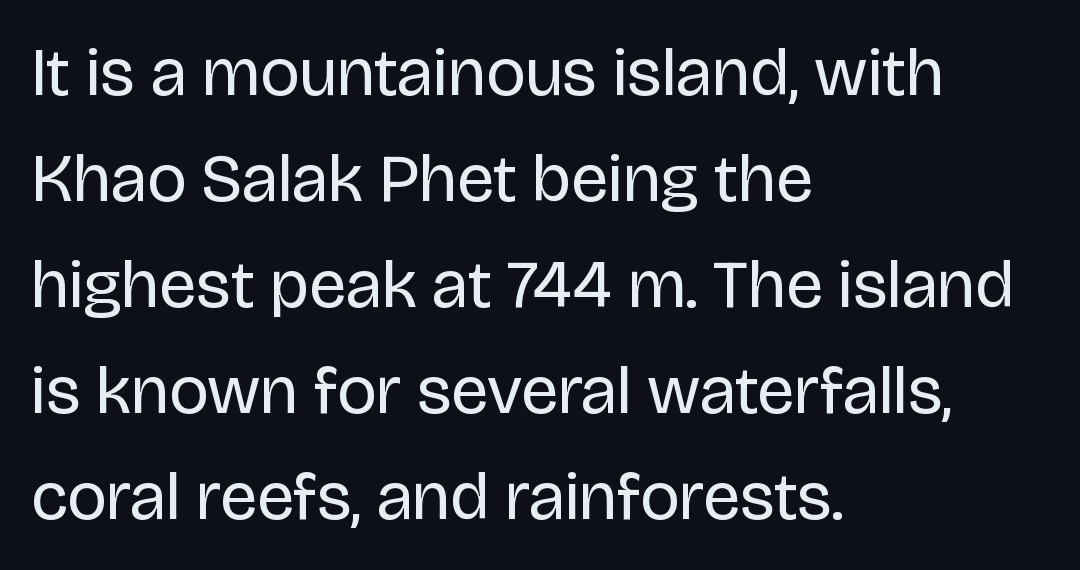
{"serif": "no", "italic": "no", "bold": "no", "weight": "regular", "width": "normal", "stroke_contrast": "low", "x_height": "large", "monospaced": "no", "underline": "no", "align": "left", "line_spacing": "normal", "line_spacing_ratio": 1.56, "letter_spacing": "normal", "letter_spacing_em": 0.0, "glyph_px": 68}
